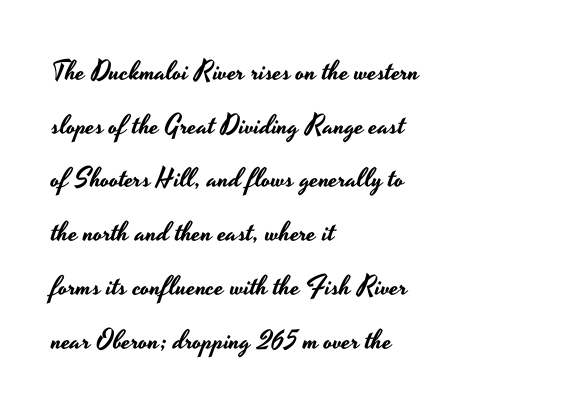
{"underline": "no", "align": "left", "line_spacing": "loose", "line_spacing_ratio": 1.99, "letter_spacing": "normal", "letter_spacing_em": 0.0, "glyph_px": 27}
